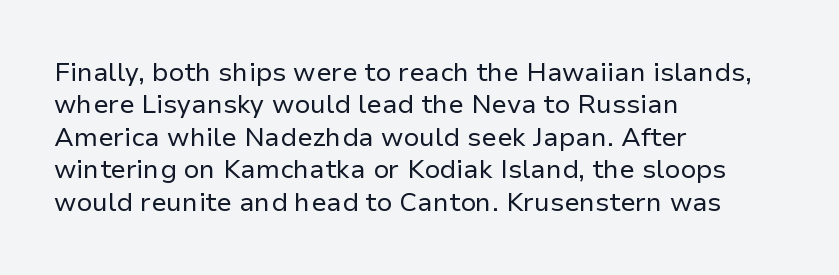
{"italic": "no", "bold": "no", "underline": "no", "align": "left", "line_spacing": "normal", "line_spacing_ratio": 1.25, "letter_spacing": "normal", "letter_spacing_em": 0.0, "glyph_px": 26}
